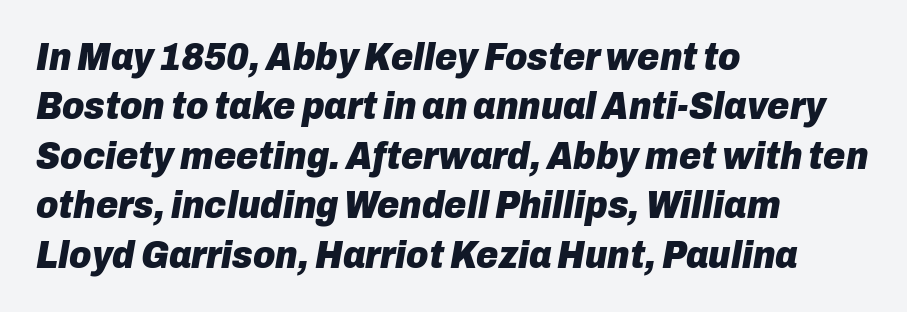
A typesetter would call this proportional, since set widths differ per character. Underlining? Definitely not there. Honestly, the letter spacing is just normal — you wouldn't notice it. Rendered with sloped, italic letterforms.
